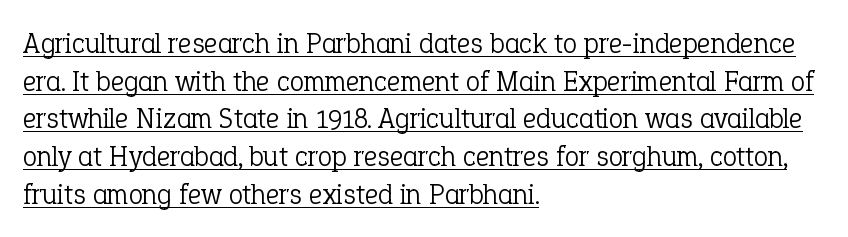
Line starts are locked; line ends wander. This is roman type, the default non-slanted kind. The string is rendered with underlining switched on. Interline gaps are of average width in this sample.
